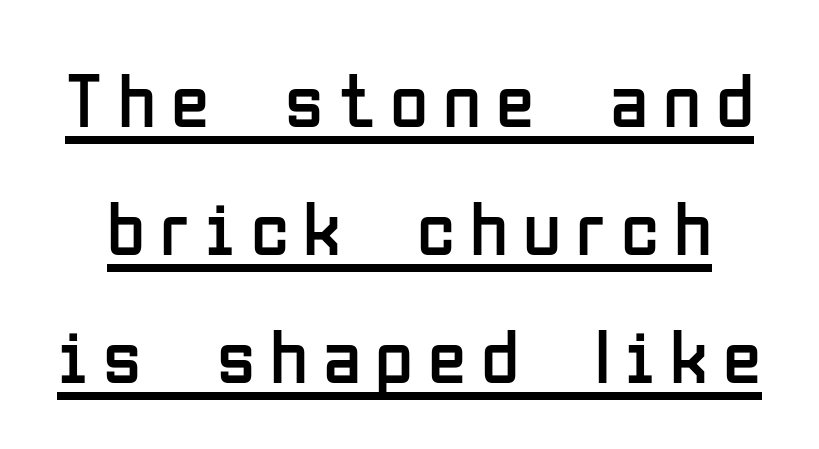
The text was rendered using a sans face with plain stroke endings. What decoration does the sample have? An underline. Character widths vary here, with narrow letters taking less room than wide ones. Quick note: not italic, upright. The letters look calm and open, with moderate or lighter stems.
